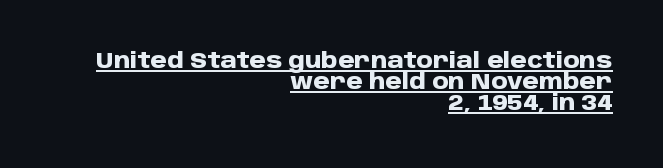
{"italic": "no", "bold": "yes", "underline": "yes", "align": "right", "line_spacing": "tight", "line_spacing_ratio": 1.01, "letter_spacing": "normal", "letter_spacing_em": 0.0, "glyph_px": 21}
